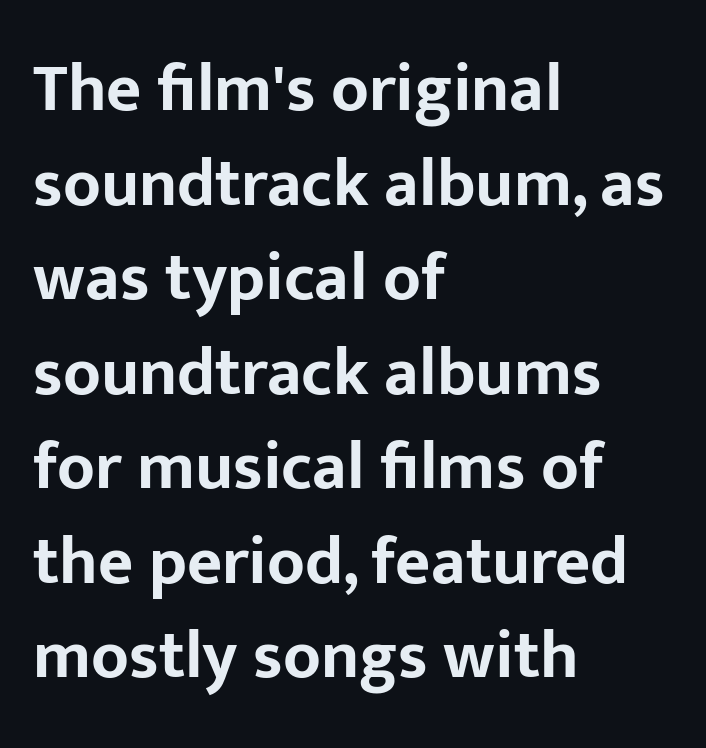
The image shows 68 px bold sans-serif type, upright; set left-aligned, normal line spacing (1.39x), normal letter spacing, not underlined; low stroke contrast and a medium x-height.
